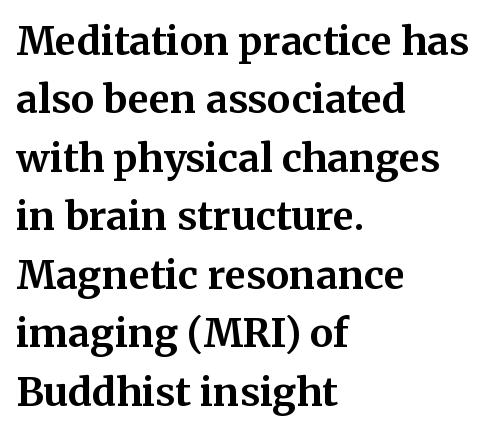
{"serif": "yes", "italic": "no", "bold": "yes", "weight": "bold", "width": "normal", "stroke_contrast": "medium", "x_height": "medium", "monospaced": "no", "underline": "no", "align": "left", "line_spacing": "normal", "line_spacing_ratio": 1.5, "letter_spacing": "normal", "letter_spacing_em": 0.0, "glyph_px": 39}
